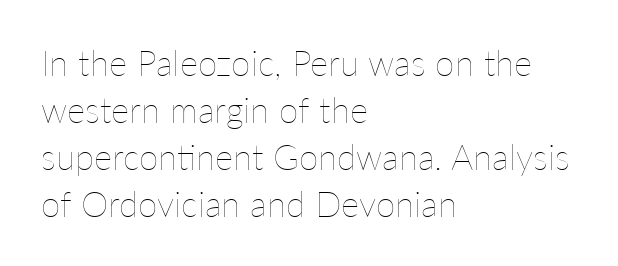
The font's upright variant was chosen for this text. Has an underline been added? It has not. The face used here is proportionally spaced, like ordinary book or web type. Does extra space separate the letters? No, they use regular spacing.
